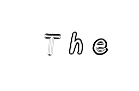
{"underline": "no", "letter_spacing": "wide", "letter_spacing_em": 0.39, "glyph_px": 26}
